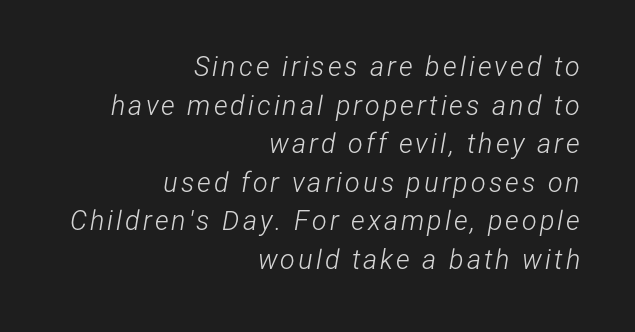
The rendering applies a slant to the glyphs. Normally led — the rows are evenly, conventionally spaced. Layout note: lines flush right. No heavy texture on the line: the type isn't bold. The specimen omits any rule beneath the text block's lines.
